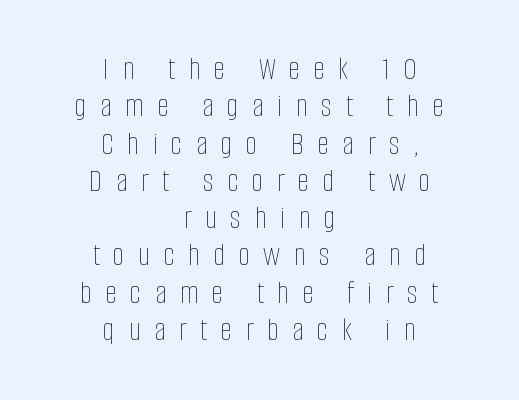
{"italic": "no", "bold": "no", "weight": "thin", "width": "condensed", "stroke_contrast": "low", "x_height": "large", "monospaced": "no", "underline": "no", "align": "center", "line_spacing": "tight", "line_spacing_ratio": 1.13, "letter_spacing": "wide", "letter_spacing_em": 0.41, "glyph_px": 33}
